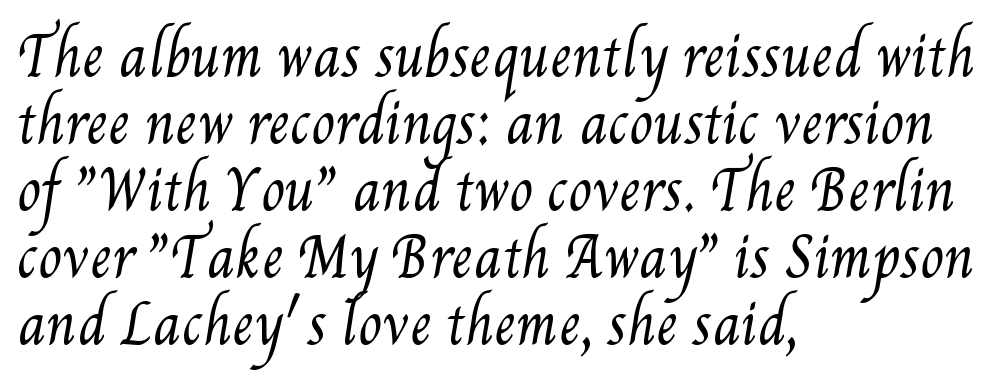
{"bold": "no", "weight": "regular", "width": "condensed", "stroke_contrast": "medium", "x_height": "small", "monospaced": "no", "underline": "no", "align": "left", "line_spacing_ratio": 1.24, "letter_spacing": "normal", "letter_spacing_em": 0.0, "glyph_px": 54}
